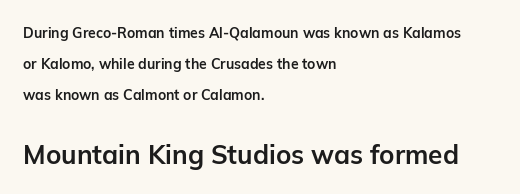
Q: Is the text bold? A: Yes.
Q: Is the text italic (slanted)? A: No, it is upright.
Q: Is the text underlined? A: No.
Q: How is the paragraph aligned? A: Left-aligned.
Q: Is the spacing between letters normal or unusually wide? A: Normal.
Q: Is the spacing between lines tight, normal or loose? A: Loose.
Q: Which block of text is set in a larger size, the first (top) or the second (bottom)? A: The second (bottom) one.
